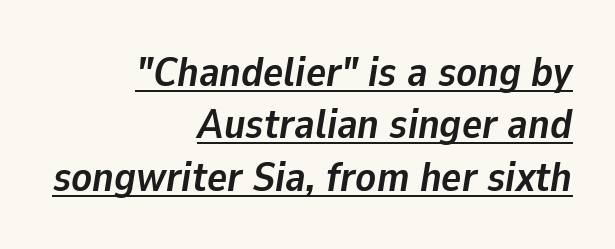
The image shows 42 px semibold type, italic (leaning right); set right-aligned, normal line spacing (1.25x), normal letter spacing, underlined; low stroke contrast and a medium x-height.
